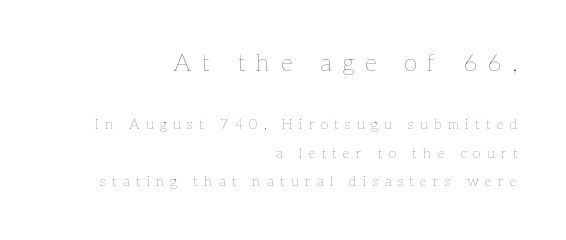
The image shows 24 px text type, upright; set right-aligned, loose line spacing (2.01x), unusually wide letter spacing (+0.45 em), not underlined; the first (top) block is 1.71x larger.
